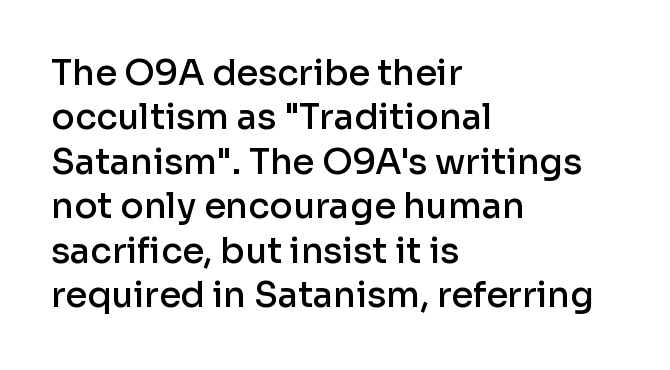
{"serif": "no", "italic": "no", "bold": "semi", "weight": "semibold", "width": "normal", "stroke_contrast": "low", "x_height": "medium", "monospaced": "no", "underline": "no", "align": "left", "line_spacing": "normal", "line_spacing_ratio": 1.27, "letter_spacing": "normal", "letter_spacing_em": 0.0, "glyph_px": 35}
